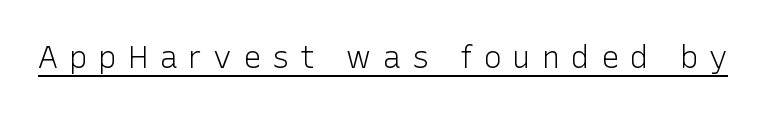
The image shows 31 px light sans-serif type, upright; set unusually wide letter spacing (+0.35 em), underlined; low stroke contrast and a medium x-height.
